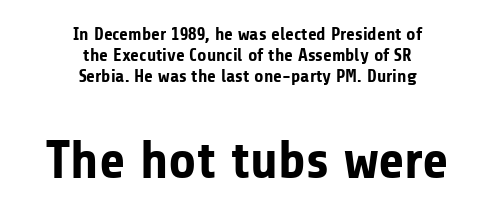
Q: Is the text bold? A: Yes.
Q: Is the text italic (slanted)? A: No, it is upright.
Q: Is the typeface a serif or a sans-serif typeface? A: Sans-serif.
Q: Is the text underlined? A: No.
Q: How is the paragraph aligned? A: Centered.
Q: Is the spacing between letters normal or unusually wide? A: Normal.
Q: Which block of text is set in a larger size, the first (top) or the second (bottom)? A: The second (bottom) one.
Q: Width (condensed, normal, or wide)? A: Normal.
Q: Stroke contrast? A: Low.
Q: x-height? A: Medium.
Q: Monospaced? A: No.
